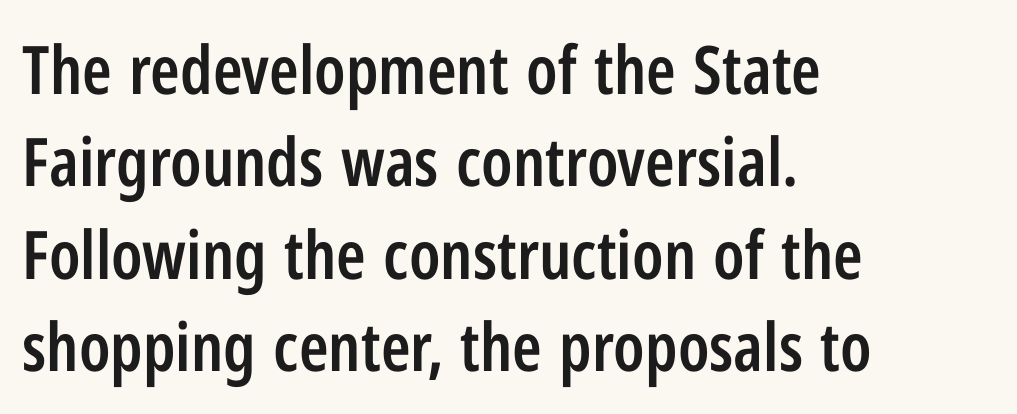
Varying glyph widths throughout — classic text-font behaviour. Moderately thickened strokes mark this as semibold type. Does the lettering tilt? It doesn't — this is upright. Characters follow at the spacing the type designer built in.
